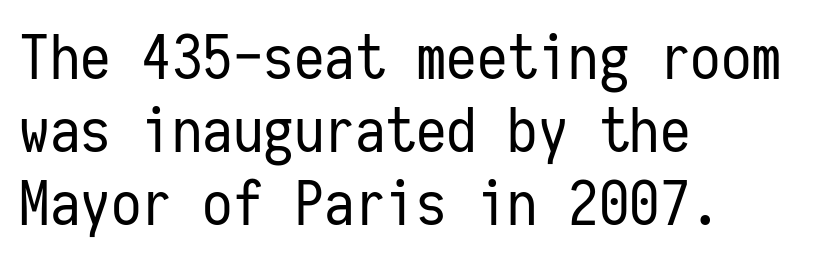
The letters march in equal steps, a hallmark of fixed-pitch type. Honestly, the letter spacing is just normal — you wouldn't notice it. The face looks like a standard text weight, possibly lighter. The type family on display is of the sans-serif kind. The rendering anchors every line to the left-hand side.
